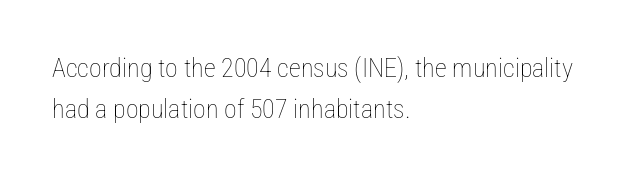
The image shows 26 px text type, upright; set left-aligned, normal line spacing (1.58x), normal letter spacing, not underlined.
